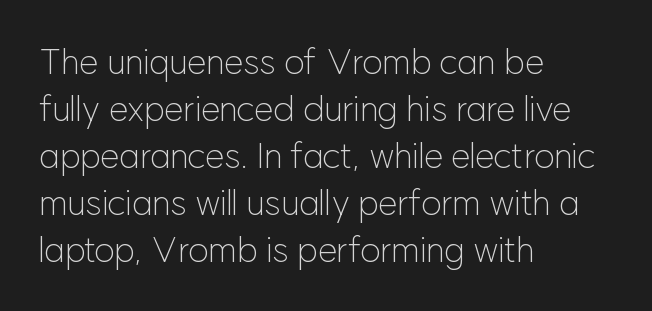
Q: Is the text bold? A: No.
Q: Is the text italic (slanted)? A: No, it is upright.
Q: Is the typeface a serif or a sans-serif typeface? A: Sans-serif.
Q: Is the text underlined? A: No.
Q: How is the paragraph aligned? A: Left-aligned.
Q: Is the spacing between letters normal or unusually wide? A: Normal.
Q: Is the spacing between lines tight, normal or loose? A: Normal.
Q: Width (condensed, normal, or wide)? A: Normal.
Q: Stroke contrast? A: Low.
Q: x-height? A: Medium.
Q: Monospaced? A: No.
